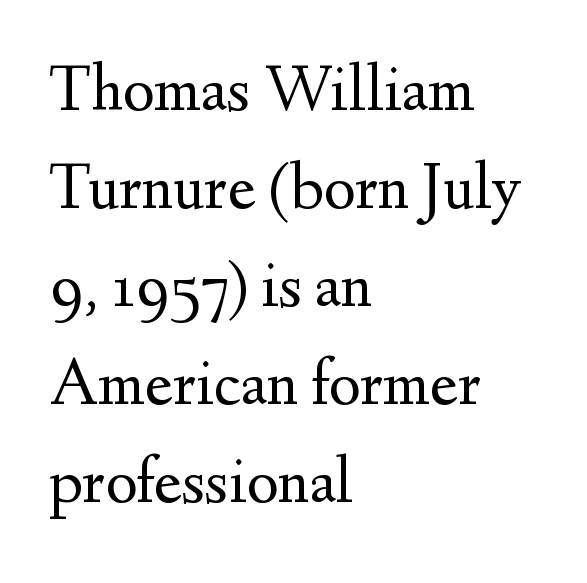
{"serif": "yes", "italic": "no", "bold": "no", "weight": "regular", "width": "normal", "stroke_contrast": "medium", "x_height": "small", "monospaced": "no", "underline": "no", "align": "left", "line_spacing": "normal", "line_spacing_ratio": 1.44, "letter_spacing": "normal", "letter_spacing_em": 0.0, "glyph_px": 68}
